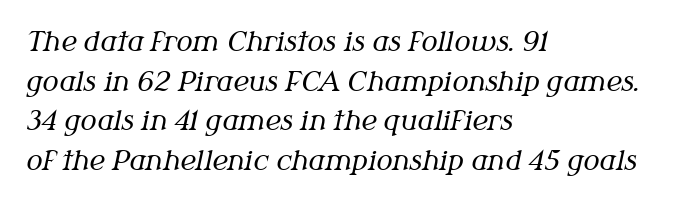
The image shows 27 px text type, italic (leaning right); set left-aligned, normal line spacing (1.47x), normal letter spacing, not underlined.
